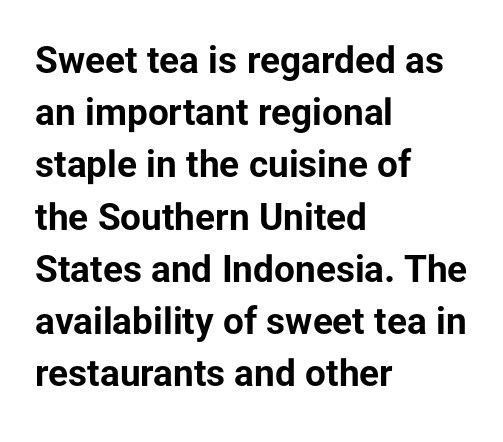
Q: Is the text bold? A: Yes.
Q: Is the text italic (slanted)? A: No, it is upright.
Q: Is the typeface a serif or a sans-serif typeface? A: Sans-serif.
Q: Is the text underlined? A: No.
Q: How is the paragraph aligned? A: Left-aligned.
Q: Is the spacing between letters normal or unusually wide? A: Normal.
Q: Is the spacing between lines tight, normal or loose? A: Normal.
Q: Width (condensed, normal, or wide)? A: Normal.
Q: Stroke contrast? A: Low.
Q: x-height? A: Medium.
Q: Monospaced? A: No.
